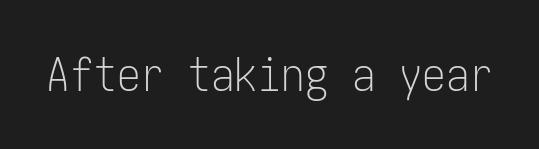
{"serif": "no", "italic": "no", "bold": "no", "weight": "light", "width": "condensed", "stroke_contrast": "low", "x_height": "medium", "underline": "no", "letter_spacing": "normal", "letter_spacing_em": 0.0, "glyph_px": 47}
